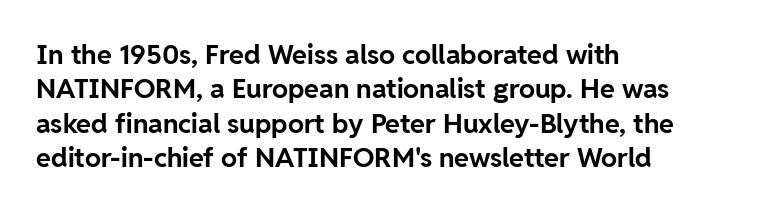
A typesetter would mark this as roman, not italic. Does the copy run flush right? No — it runs flush left. These words are printed bold, with thick strokes throughout. Successive baselines arrive at the customary interval. Caption: standard tracking, unaltered.
